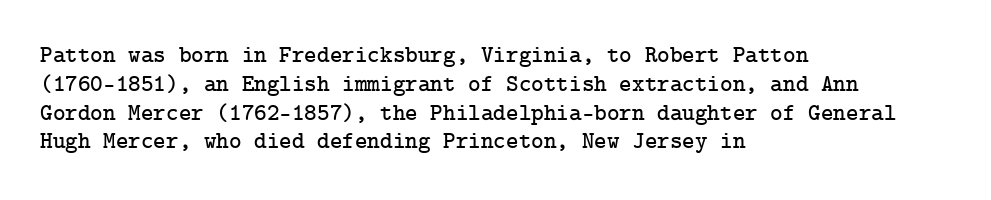
The image shows 24 px text type, upright; set left-aligned, line spacing 1.2x, normal letter spacing, not underlined.
